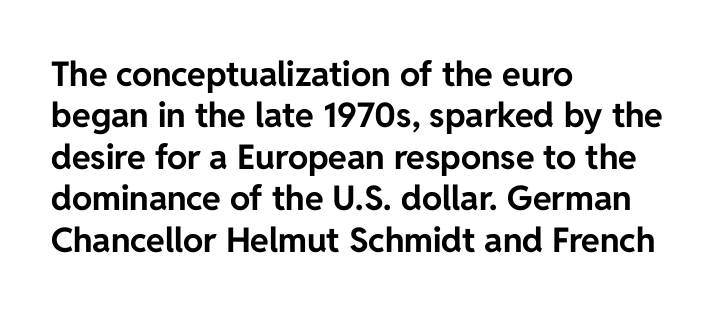
The lines are quadded left. It's the straight-up-and-down kind of type. Standard letterfit; no display-style spreading of the glyphs. On the weight axis this lands at bold, roughly 700. The letters advance in unequal steps, a hallmark of proportional type. Rule under the text: the space is simply empty.
